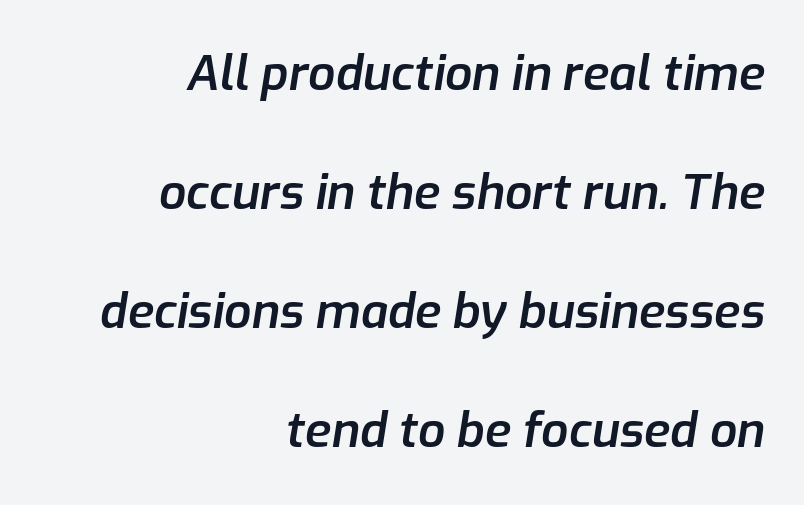
The image shows 48 px semibold type, italic (leaning right); set right-aligned, loose line spacing (2.48x), normal letter spacing, not underlined; low stroke contrast and a medium x-height.
